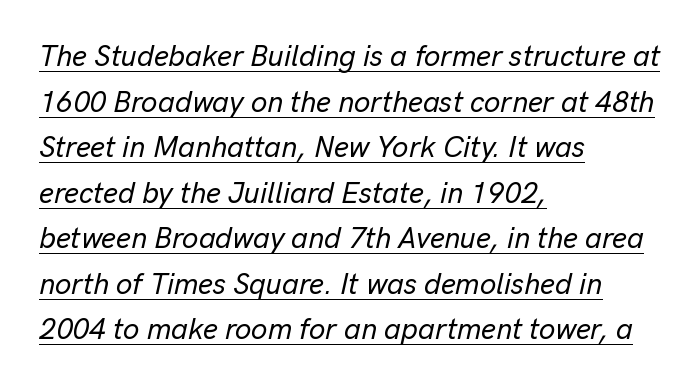
The image shows 29 px text type, italic (leaning right); set left-aligned, normal line spacing (1.57x), normal letter spacing, underlined; low stroke contrast and a medium x-height.
